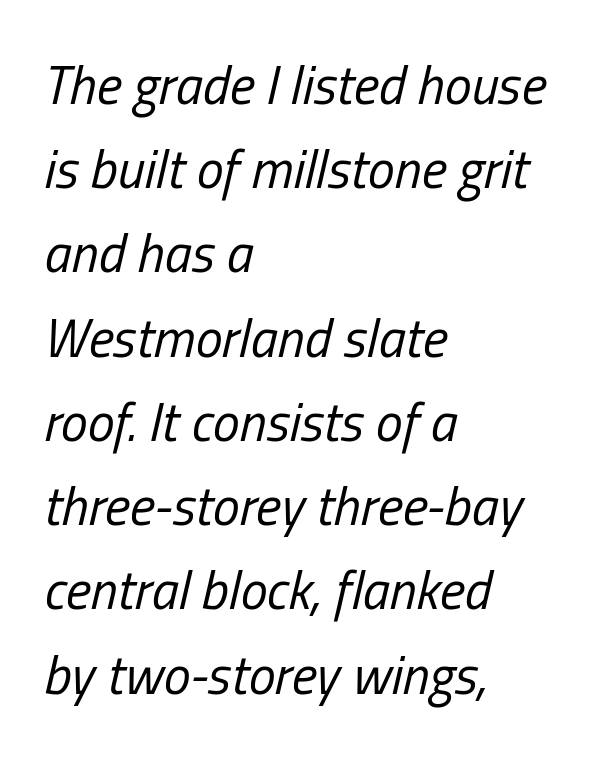
The image shows 54 px regular-weight, condensed type, italic (leaning right); set left-aligned, normal line spacing (1.56x), normal letter spacing, not underlined; low stroke contrast and a medium x-height.
